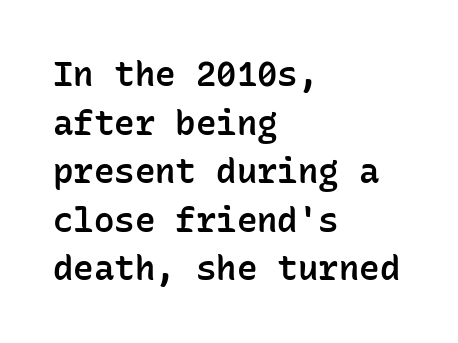
{"serif": "no", "italic": "no", "bold": "semi", "weight": "semibold", "width": "normal", "stroke_contrast": "low", "x_height": "medium", "monospaced": "yes", "underline": "no", "align": "left", "line_spacing": "normal", "line_spacing_ratio": 1.43, "letter_spacing": "normal", "letter_spacing_em": 0.0, "glyph_px": 34}
